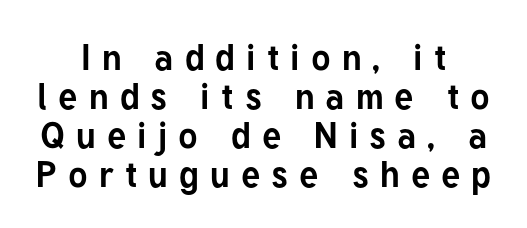
Q: Is the text bold? A: Yes.
Q: Is the text italic (slanted)? A: No, it is upright.
Q: Is the typeface a serif or a sans-serif typeface? A: Sans-serif.
Q: Is the text underlined? A: No.
Q: Is the spacing between letters normal or unusually wide? A: Unusually wide.
Q: Is the spacing between lines tight, normal or loose? A: Tight.
Q: Width (condensed, normal, or wide)? A: Normal.
Q: Stroke contrast? A: Low.
Q: x-height? A: Medium.
Q: Monospaced? A: No.
